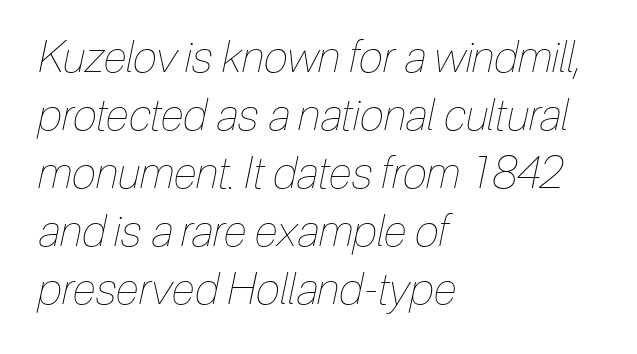
Q: Is the text bold? A: No.
Q: Is the text italic (slanted)? A: Yes, it leans right by about 12 degrees.
Q: Is the text underlined? A: No.
Q: How is the paragraph aligned? A: Left-aligned.
Q: Is the spacing between letters normal or unusually wide? A: Normal.
Q: Is the spacing between lines tight, normal or loose? A: Normal.
Q: Width (condensed, normal, or wide)? A: Condensed.
Q: Stroke contrast? A: Low.
Q: x-height? A: Medium.
Q: Monospaced? A: No.
